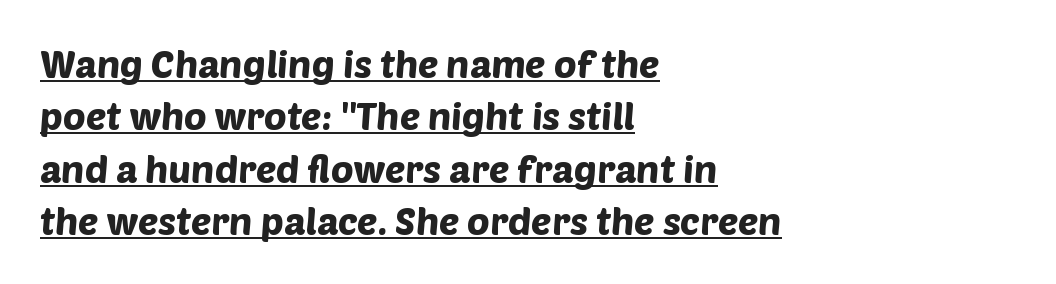
Q: Is the typeface a serif or a sans-serif typeface? A: Sans-serif.
Q: Is the text underlined? A: Yes.
Q: How is the paragraph aligned? A: Left-aligned.
Q: Is the spacing between letters normal or unusually wide? A: Normal.
Q: Is the spacing between lines tight, normal or loose? A: Normal.
Q: Width (condensed, normal, or wide)? A: Normal.
Q: Stroke contrast? A: Low.
Q: x-height? A: Large.
Q: Monospaced? A: No.
